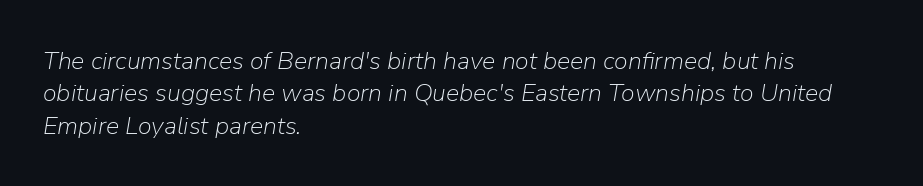
The image shows 25 px text type, italic (leaning right); set left-aligned, normal line spacing (1.3x), normal letter spacing, not underlined.
